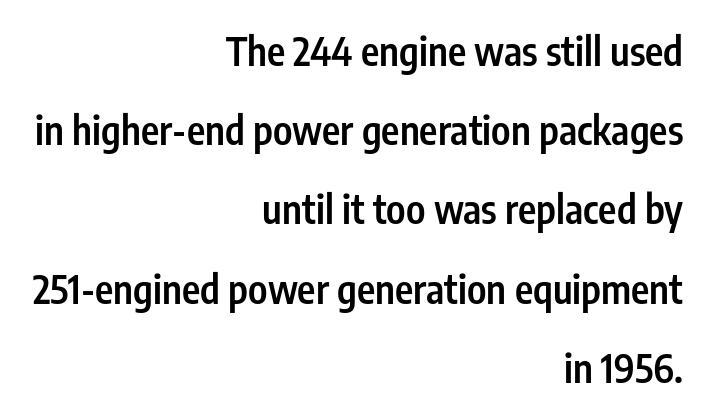
{"serif": "no", "italic": "no", "bold": "semi", "weight": "semibold", "width": "condensed", "stroke_contrast": "low", "x_height": "medium", "monospaced": "no", "underline": "no", "align": "right", "line_spacing": "loose", "line_spacing_ratio": 2.03, "letter_spacing": "normal", "letter_spacing_em": 0.0, "glyph_px": 39}
